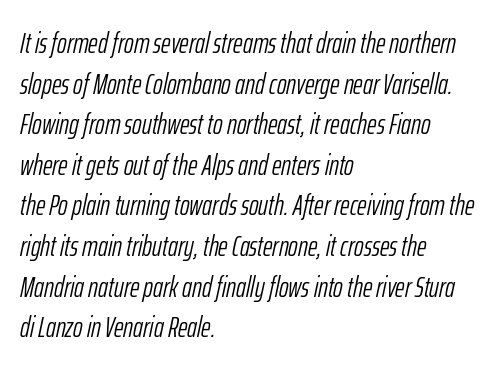
{"italic": "yes", "lean": "right", "slant_degrees": 12, "bold": "no", "weight": "light", "width": "condensed", "stroke_contrast": "low", "x_height": "medium", "monospaced": "no", "underline": "no", "align": "left", "line_spacing": "normal", "line_spacing_ratio": 1.4, "letter_spacing": "normal", "letter_spacing_em": 0.0, "glyph_px": 29}
